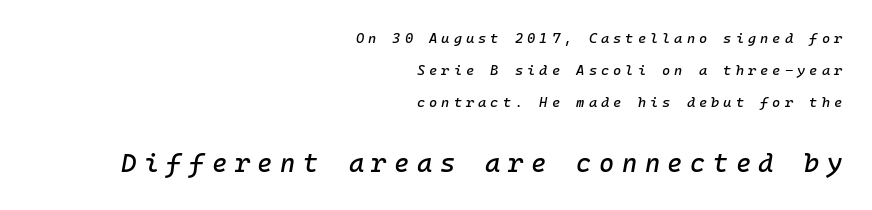
The image shows 26 px text type, italic (leaning right); set right-aligned, loose line spacing (2.3x), unusually wide letter spacing (+0.29 em), not underlined; the second (bottom) block is 1.86x larger.
